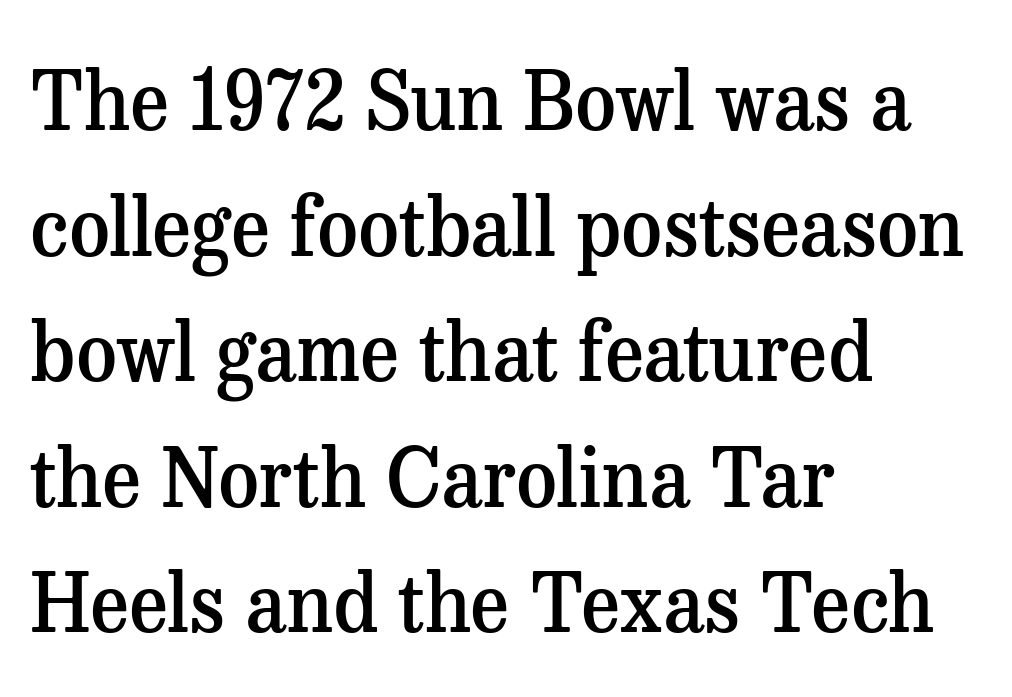
The image shows 80 px semibold serif type, upright; set left-aligned, normal line spacing (1.57x), normal letter spacing, not underlined; medium stroke contrast and a medium x-height.
